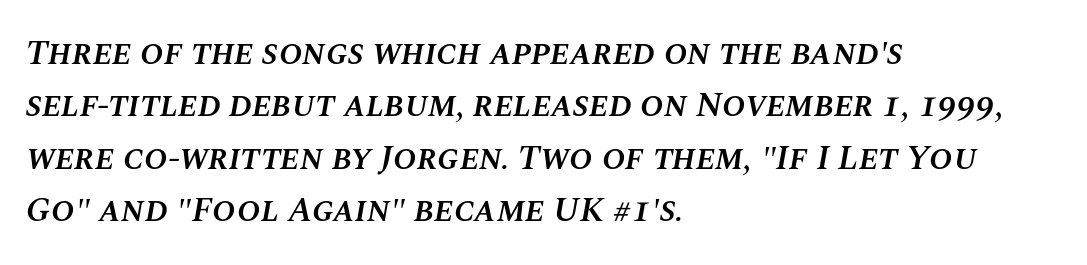
The type is set solid horizontally, with unmodified tracking. There's an unmistakable incline to the writing here. Descender tails drop into unmarked territory. Varying glyph widths throughout — classic text-font behaviour. Its strokes are somewhat broadened, the hallmark of semibold type.
